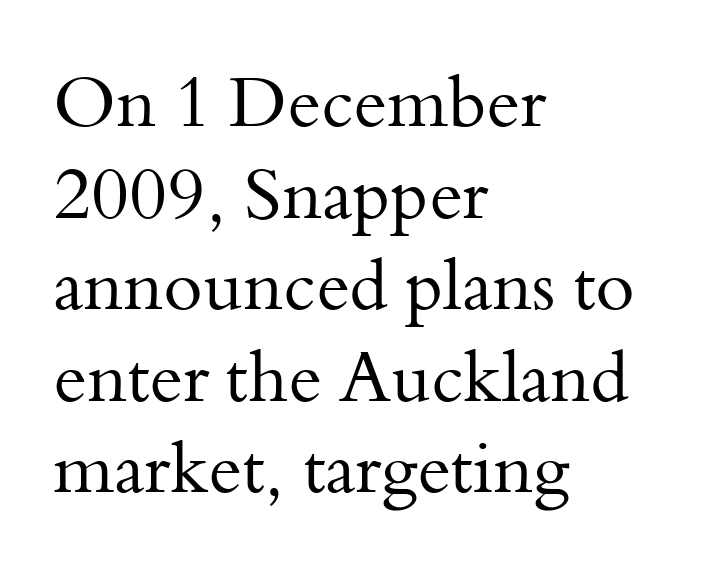
{"serif": "yes", "italic": "no", "bold": "no", "weight": "regular", "width": "normal", "stroke_contrast": "medium", "x_height": "small", "monospaced": "no", "underline": "no", "align": "left", "line_spacing": "normal", "line_spacing_ratio": 1.29, "letter_spacing": "normal", "letter_spacing_em": 0.0, "glyph_px": 71}
